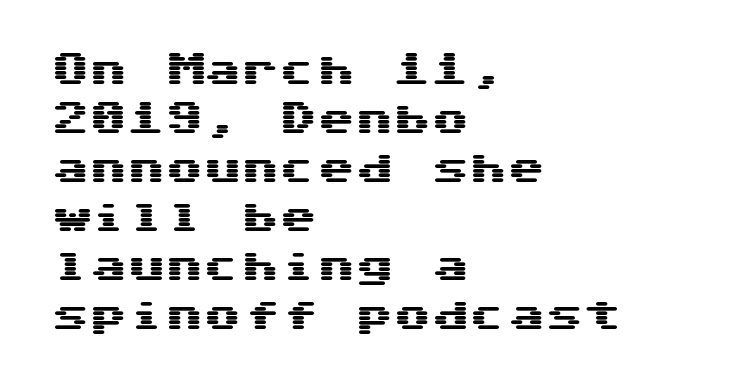
{"serif": "no", "italic": "no", "width": "wide", "stroke_contrast": "medium", "x_height": "medium", "underline": "no", "align": "left", "line_spacing": "normal", "line_spacing_ratio": 1.29, "letter_spacing": "normal", "letter_spacing_em": 0.0, "glyph_px": 38}
